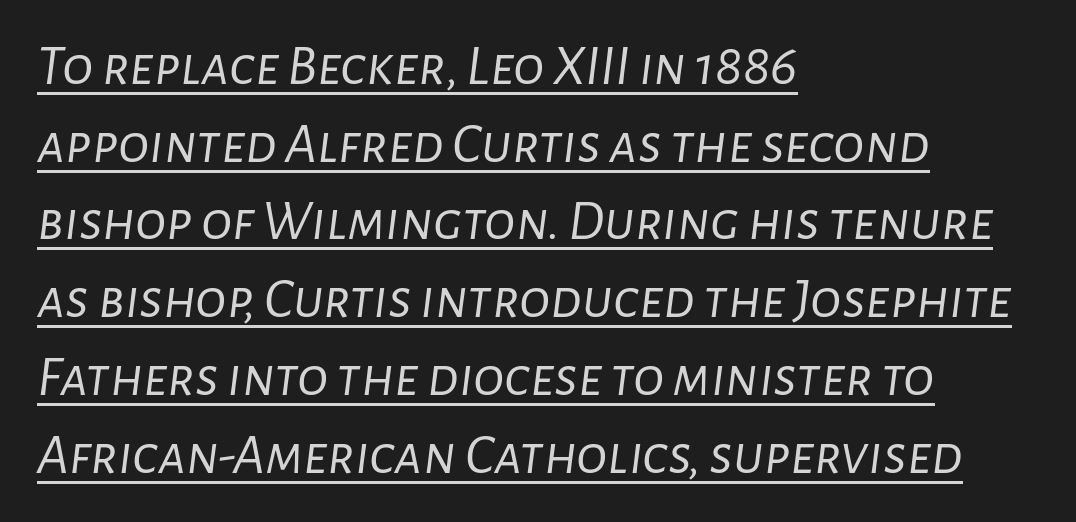
Q: Is the text bold? A: No.
Q: Is the text italic (slanted)? A: Yes, it leans right by about 7 degrees.
Q: Is the text underlined? A: Yes.
Q: How is the paragraph aligned? A: Left-aligned.
Q: Is the spacing between letters normal or unusually wide? A: Normal.
Q: Is the spacing between lines tight, normal or loose? A: Normal.
Q: Width (condensed, normal, or wide)? A: Normal.
Q: Stroke contrast? A: Low.
Q: x-height? A: Medium.
Q: Monospaced? A: No.
